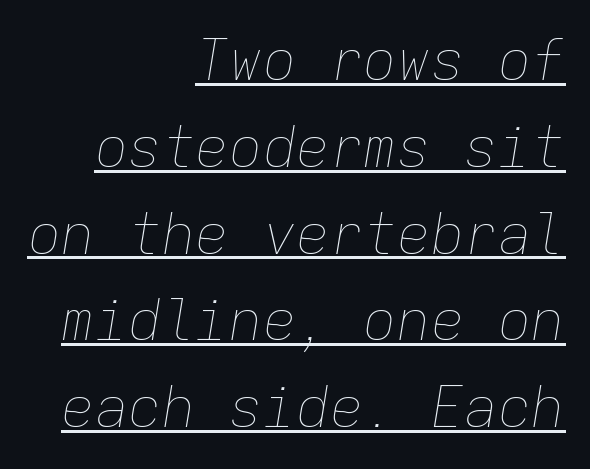
The image shows 56 px thin type, italic (leaning right), monospaced; set right-aligned, normal line spacing (1.55x), normal letter spacing, underlined; low stroke contrast and a medium x-height.
